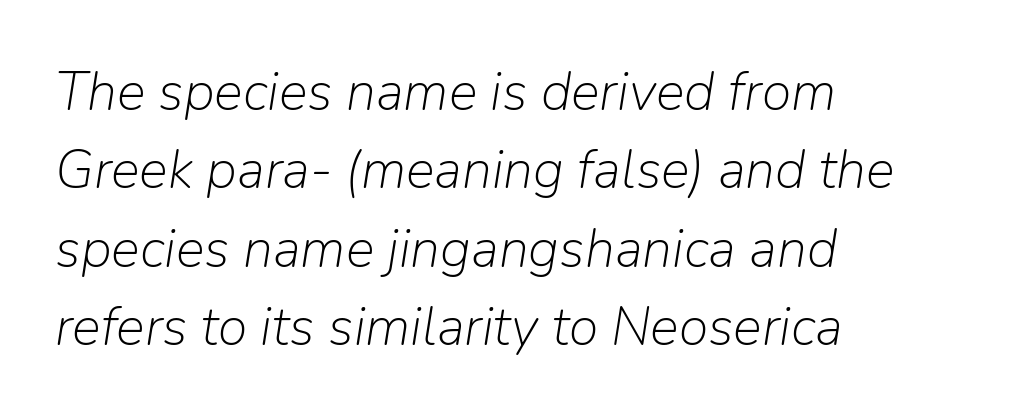
{"italic": "yes", "lean": "right", "slant_degrees": 9, "bold": "no", "weight": "light", "width": "normal", "stroke_contrast": "low", "x_height": "medium", "monospaced": "no", "underline": "no", "align": "left", "line_spacing": "normal", "line_spacing_ratio": 1.45, "letter_spacing": "normal", "letter_spacing_em": 0.0, "glyph_px": 54}
